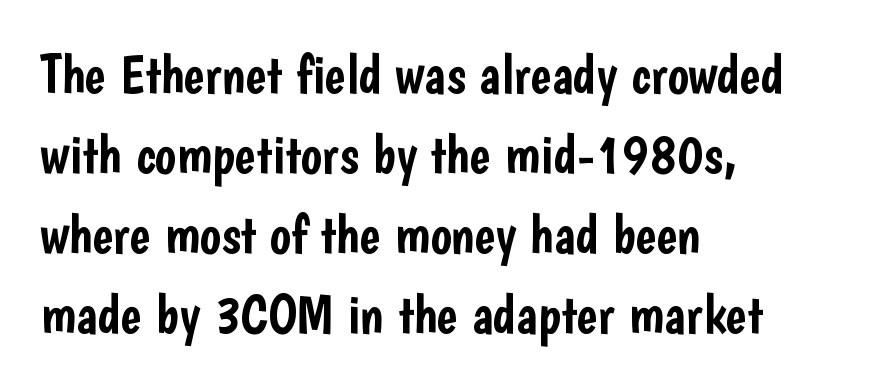
Spacing verdict: proportional, widths tailored to each character. The lines sit at an ordinary, default distance from one another. Unlike a traditional serif, this face leaves its strokes unadorned. Honestly, the letter spacing is just normal — you wouldn't notice it. Lines of text with bare space underneath. These lines stack with their left ends in a neat column.
